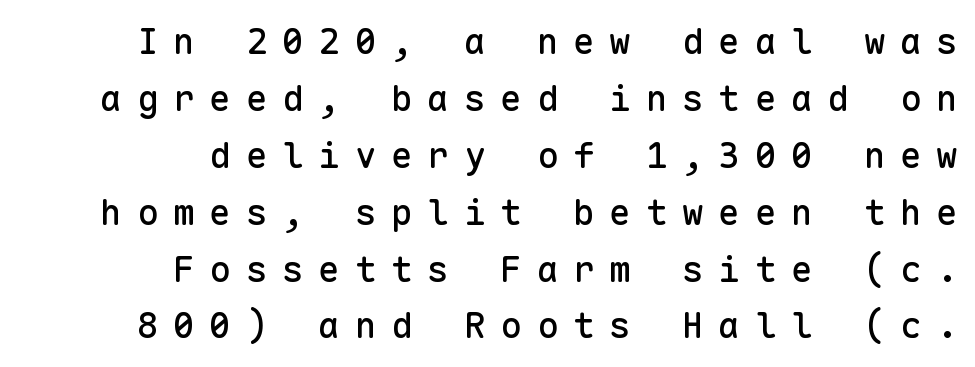
{"serif": "no", "italic": "no", "width": "normal", "stroke_contrast": "low", "x_height": "medium", "monospaced": "yes", "underline": "no", "align": "right", "line_spacing": "normal", "line_spacing_ratio": 1.58, "letter_spacing": "wide", "letter_spacing_em": 0.41, "glyph_px": 36}
